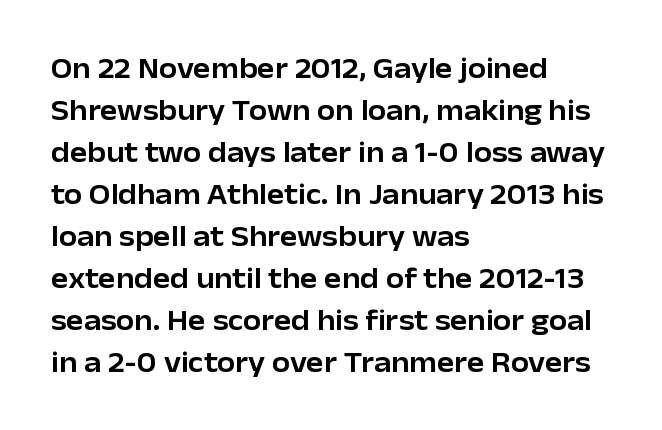
The image shows 29 px sans-serif type, upright; set left-aligned, normal line spacing (1.45x), normal letter spacing, not underlined; low stroke contrast and a medium x-height.
